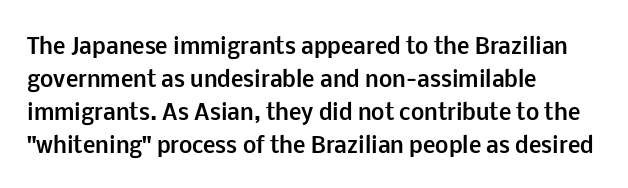
Q: Is the text bold? A: Yes.
Q: Is the text italic (slanted)? A: No, it is upright.
Q: Is the text underlined? A: No.
Q: How is the paragraph aligned? A: Left-aligned.
Q: Is the spacing between letters normal or unusually wide? A: Normal.
Q: Is the spacing between lines tight, normal or loose? A: Normal.
